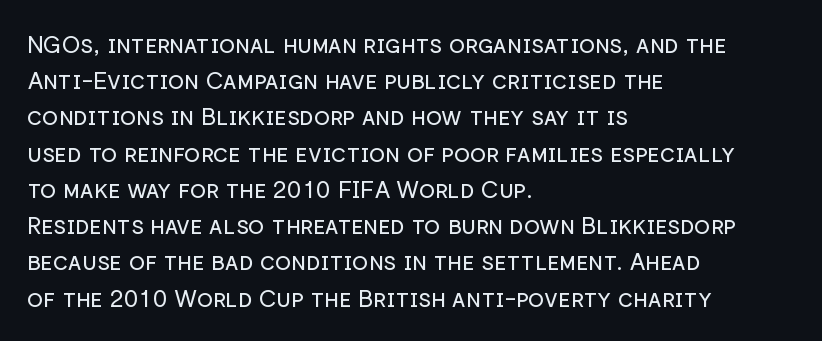
Default kerning and tracking; the words read as compact shapes. Tall strokes in this sample are plumb rather than angled. This rendering uses left alignment, leaving the right contour irregular. Students, observe: this is what conventionally led text looks like. Each stroke keeps to a modest, everyday thickness or less. Honestly, there is no underline to notice here at all.
